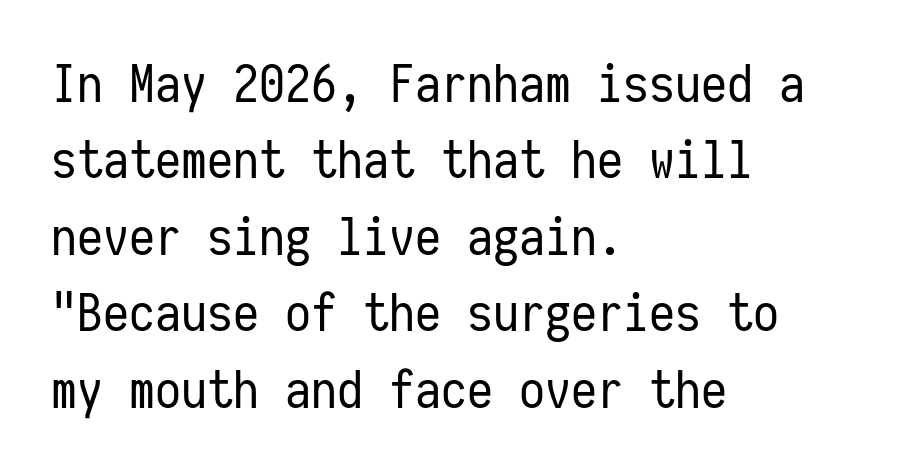
The letters sit at their default tracking, neither squeezed nor spread. These lines are set flush left with a ragged right edge. What kind of face is this? One without serifs — a sans. The letters stand upright; this is a roman face. Any mark beneath the type? The region is blank. Stroke thickness stays within the range of a standard reading face or lighter.
